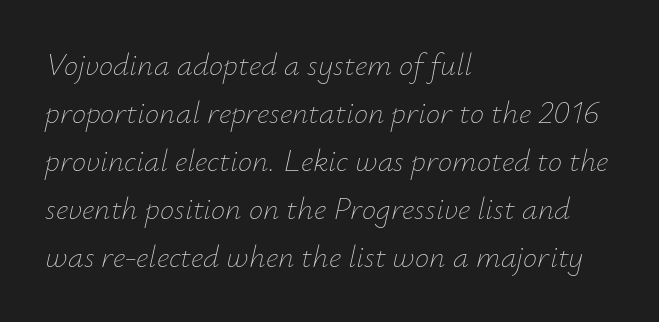
The image shows 32 px thin type, italic (leaning right); set left-aligned, normal line spacing (1.5x), normal letter spacing, not underlined; low stroke contrast and a small x-height.
